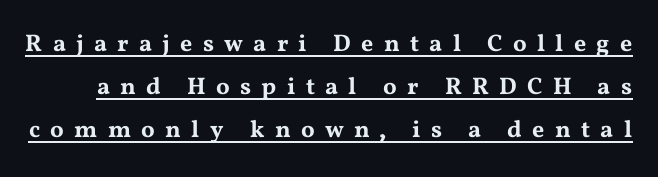
Tall strokes in this sample are plumb rather than angled. The face used here appears with an underline applied. These lines have a slow, spaced-out rhythm from letter to letter.
